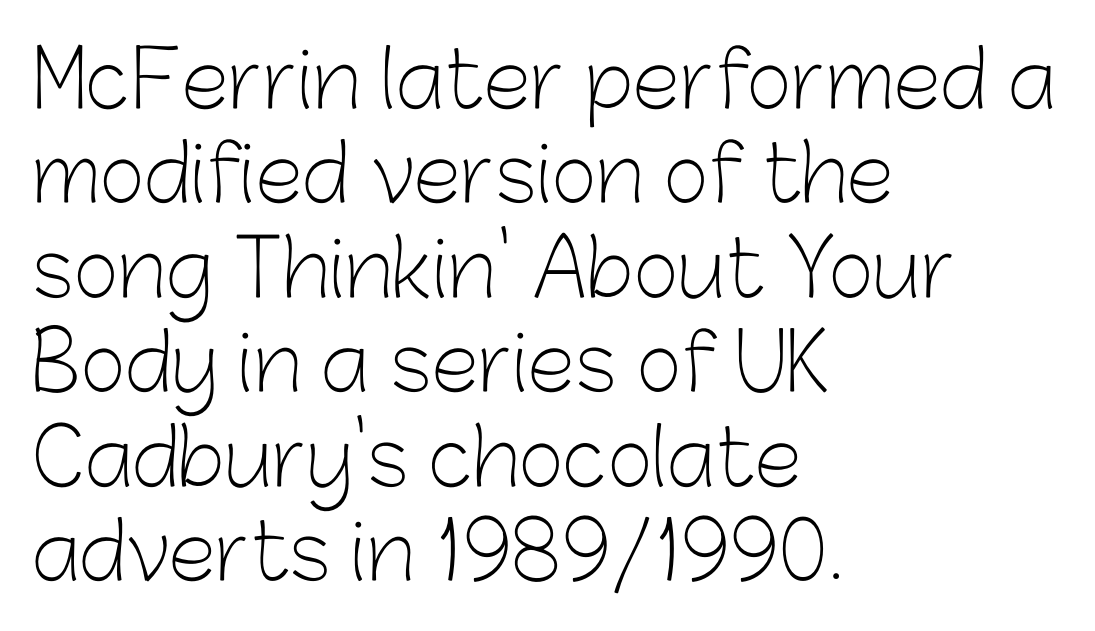
{"serif": "no", "italic": "no", "bold": "no", "weight": "light", "width": "normal", "stroke_contrast": "low", "x_height": "medium", "monospaced": "no", "underline": "no", "align": "left", "line_spacing_ratio": 1.21, "letter_spacing": "normal", "letter_spacing_em": 0.0, "glyph_px": 78}
